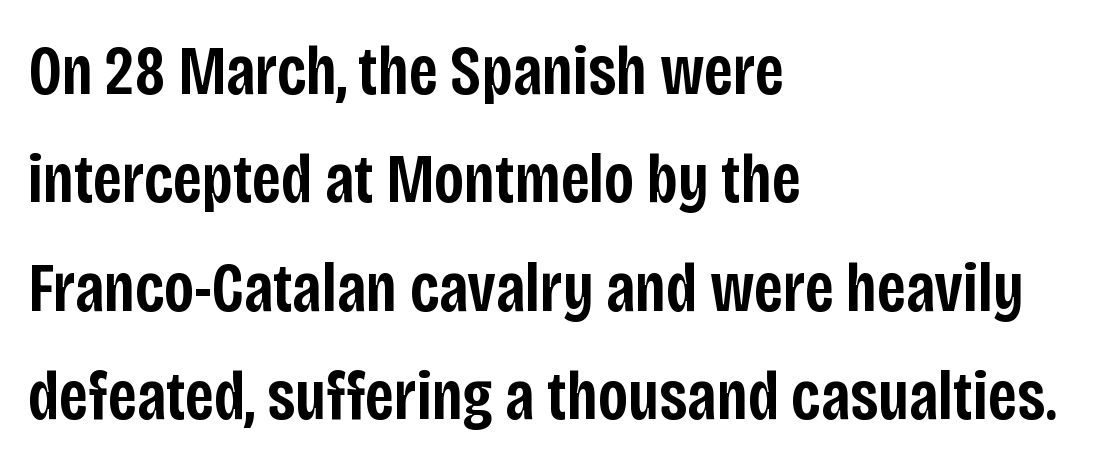
Q: Is the text bold? A: Semi-bold.
Q: Is the text italic (slanted)? A: No, it is upright.
Q: Is the typeface a serif or a sans-serif typeface? A: Sans-serif.
Q: Is the text underlined? A: No.
Q: How is the paragraph aligned? A: Left-aligned.
Q: Is the spacing between letters normal or unusually wide? A: Normal.
Q: Is the spacing between lines tight, normal or loose? A: Normal.
Q: Width (condensed, normal, or wide)? A: Condensed.
Q: Stroke contrast? A: Low.
Q: x-height? A: Large.
Q: Monospaced? A: No.
